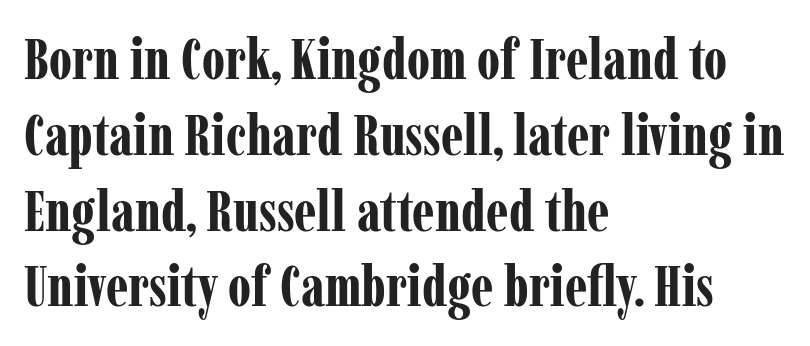
The image shows 57 px bold, condensed serif type, upright; set left-aligned, normal line spacing (1.33x), normal letter spacing, not underlined; low stroke contrast and a medium x-height.
